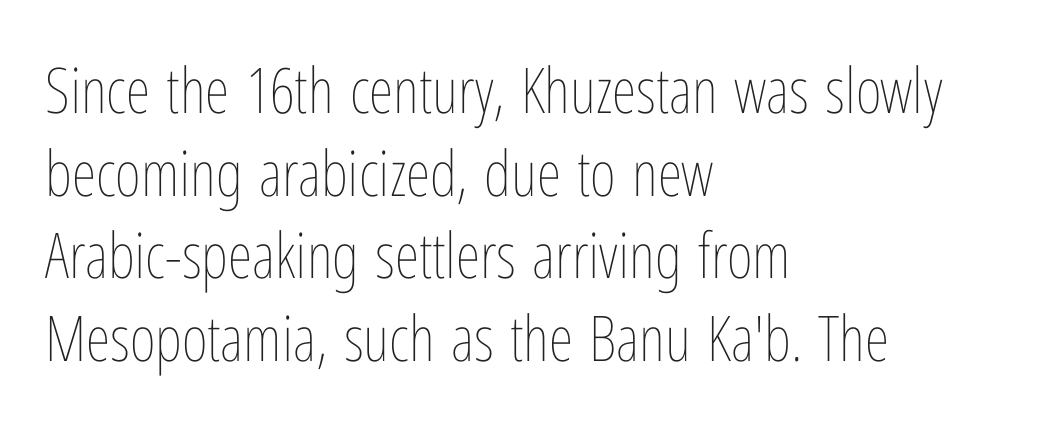
The image shows 63 px thin, condensed type, upright; set left-aligned, normal line spacing (1.31x), normal letter spacing, not underlined; low stroke contrast and a medium x-height.
